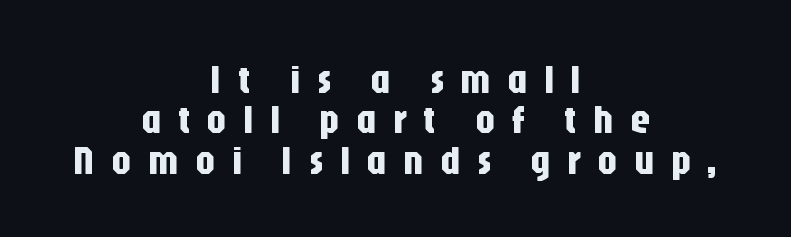
{"serif": "no", "italic": "no", "width": "condensed", "stroke_contrast": "low", "x_height": "large", "monospaced": "no", "underline": "no", "align": "center", "line_spacing": "tight", "line_spacing_ratio": 1.01, "letter_spacing": "wide", "letter_spacing_em": 0.41, "glyph_px": 40}
